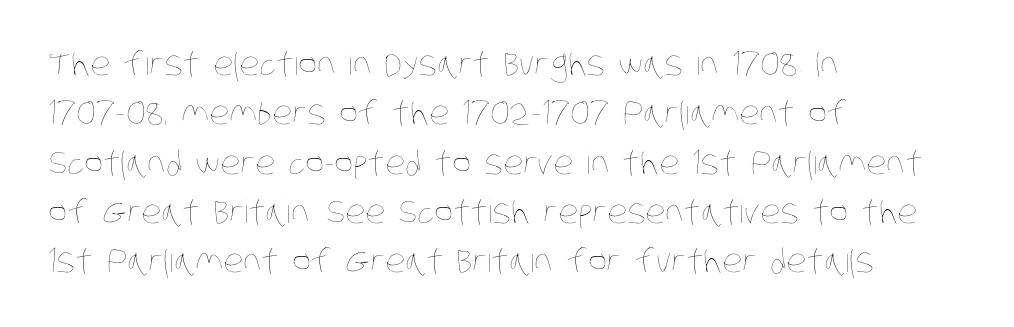
Here the designer chose a conventional face with non-uniform glyph widths. Stem width sits at or under what a default text font uses. Descender tails drop into unmarked territory. Compared with typical paragraphs, the rows here are spaced about the same. Characters follow at the spacing the type designer built in. Left-aligned paragraph, ragged on the right.
